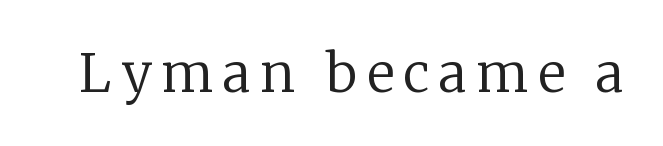
Q: Is the text bold? A: No.
Q: Is the text italic (slanted)? A: No, it is upright.
Q: Is the typeface a serif or a sans-serif typeface? A: Serif.
Q: Is the text underlined? A: No.
Q: Width (condensed, normal, or wide)? A: Normal.
Q: Stroke contrast? A: Low.
Q: x-height? A: Medium.
Q: Monospaced? A: No.
